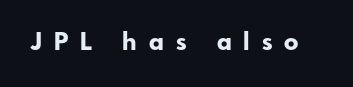
The image shows 24 px bold type, upright; set unusually wide letter spacing (+0.5 em), not underlined.
